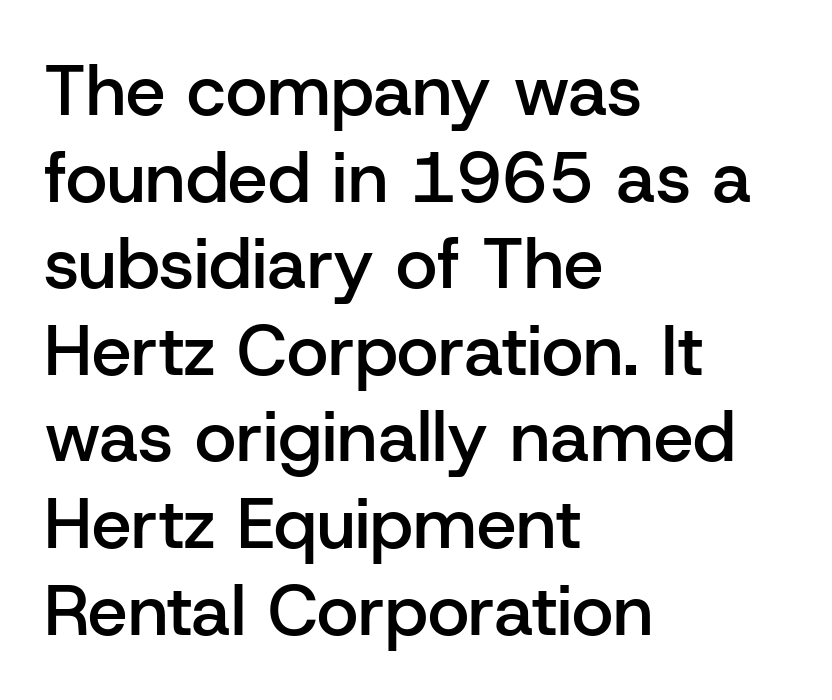
Heft: intermediate — a semibold. The face used here is proportionally spaced, like ordinary book or web type. Standard letterfit; no display-style spreading of the glyphs. Check where the strokes stop: nothing finishes them off — pure sans. Casual observation: everything's shoved over to the left. Just letters on the line, the space beneath them empty.
